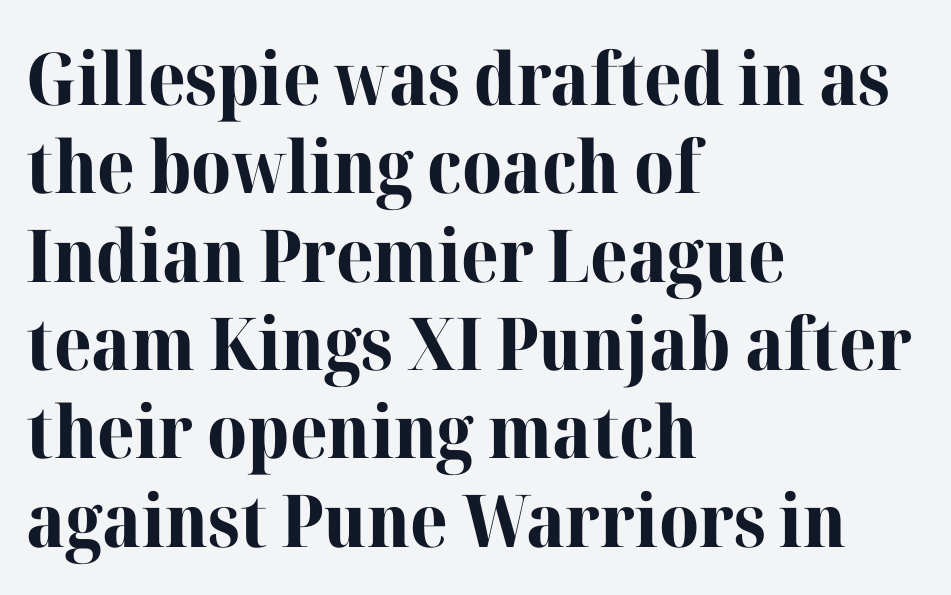
The image shows 73 px bold serif type, upright; set left-aligned, line spacing 1.21x, normal letter spacing, not underlined; high stroke contrast and a medium x-height.
